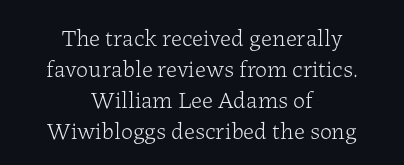
Compared with a flush-left layout, this one balances lines on the center instead. Stroke mass is kept to a normal reading level or below. Regular leading. Descenders hang freely into open space. These lines were composed using upright roman letters.
